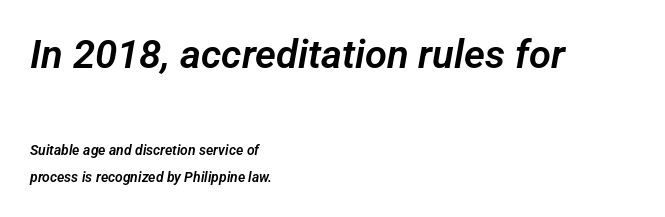
Q: Is the typeface a serif or a sans-serif typeface? A: Sans-serif.
Q: Is the text underlined? A: No.
Q: How is the paragraph aligned? A: Left-aligned.
Q: Is the spacing between letters normal or unusually wide? A: Normal.
Q: Is the spacing between lines tight, normal or loose? A: Loose.
Q: Which block of text is set in a larger size, the first (top) or the second (bottom)? A: The first (top) one.
Q: Width (condensed, normal, or wide)? A: Normal.
Q: Stroke contrast? A: Low.
Q: x-height? A: Medium.
Q: Monospaced? A: No.
